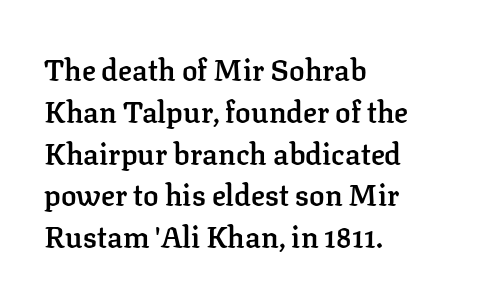
Do the characters align in a grid? No, the font is proportional. No word sits above an underline. Horizontal bands of white between lines are of average thickness. Notice how the stems are strictly vertical — no italics here. You can tell from the footed stems that serif type was used. Does the copy run flush right? No — it runs flush left.
